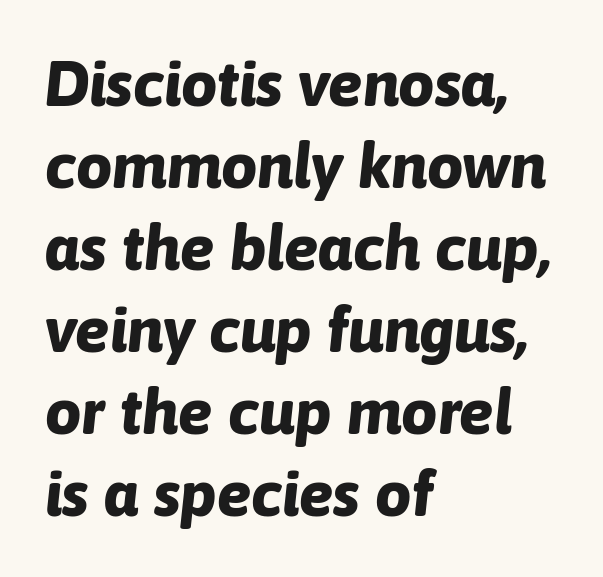
The rendering uses a bold face; every stroke is thick and dark. A typesetter would call this proportional, since set widths differ per character. These lines stack with their left ends in a neat column. Nothing unusual about the tracking: characters are spaced as the font intends.
